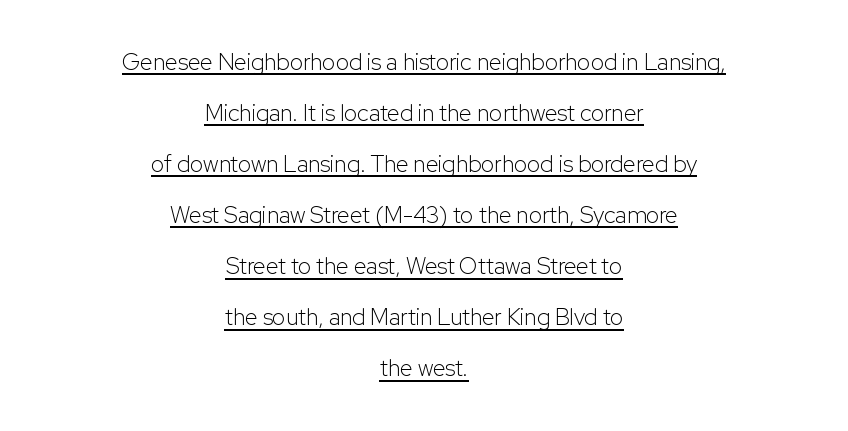
The image shows 23 px text type, upright; set centered, loose line spacing (2.22x), normal letter spacing, underlined.
